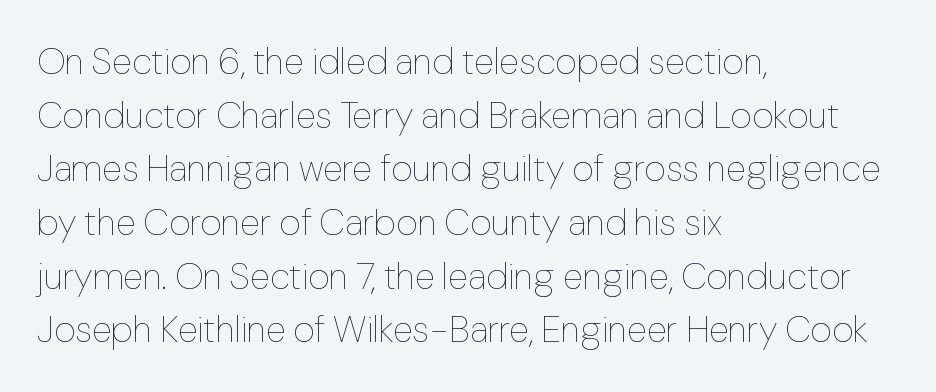
Q: Is the text bold? A: No.
Q: Is the text italic (slanted)? A: No, it is upright.
Q: Is the text underlined? A: No.
Q: How is the paragraph aligned? A: Left-aligned.
Q: Is the spacing between letters normal or unusually wide? A: Normal.
Q: Is the spacing between lines tight, normal or loose? A: Normal.
Q: Width (condensed, normal, or wide)? A: Normal.
Q: Stroke contrast? A: Low.
Q: x-height? A: Medium.
Q: Monospaced? A: No.
